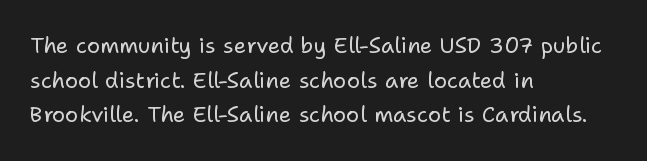
The image shows 22 px text type, upright; set left-aligned, normal line spacing (1.57x), normal letter spacing, not underlined.
